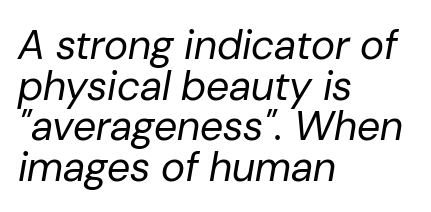
{"italic": "yes", "lean": "right", "slant_degrees": 10, "bold": "no", "weight": "regular", "width": "normal", "stroke_contrast": "low", "x_height": "medium", "monospaced": "no", "underline": "no", "align": "left", "line_spacing": "tight", "line_spacing_ratio": 0.99, "letter_spacing": "normal", "letter_spacing_em": 0.0, "glyph_px": 41}
